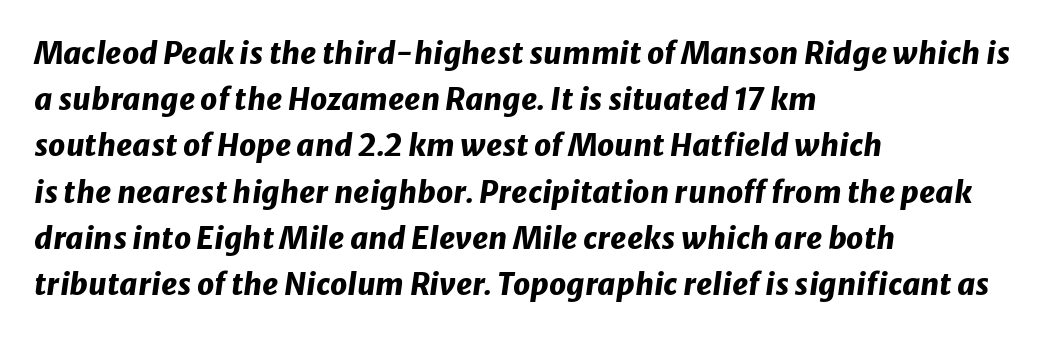
An italicized treatment has been applied to the whole sample. A classic flush-left, rag-right setting is used for this passage. The passage shown has conventional tracking throughout. A dark, heavy texture on the line: the type is bold. These lines are rendered in a variable-pitch font. The baseline area is clear.
